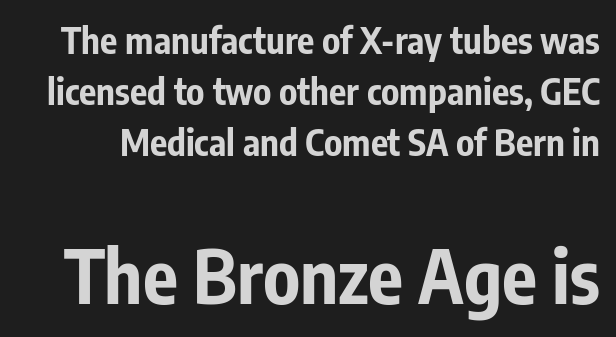
The image shows 73 px bold, condensed sans-serif type, upright; set normal line spacing (1.42x), normal letter spacing, not underlined; the second (bottom) block is 2.03x larger; low stroke contrast and a medium x-height.
